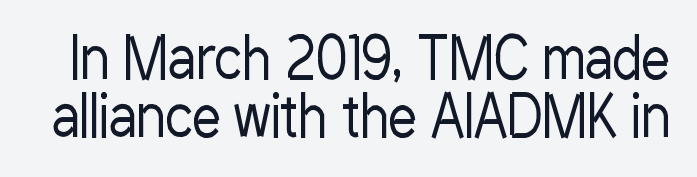
{"serif": "no", "italic": "no", "bold": "no", "weight": "regular", "width": "condensed", "stroke_contrast": "low", "x_height": "medium", "monospaced": "no", "underline": "no", "line_spacing": "tight", "line_spacing_ratio": 1.01, "letter_spacing": "normal", "letter_spacing_em": 0.0, "glyph_px": 57}
